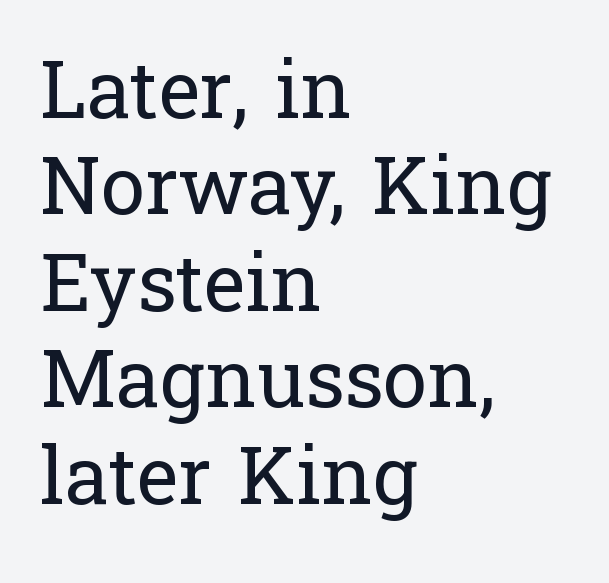
Line beginnings align vertically; line endings do not. Stems and bowls with no extra thickness — not bold. Plain, unruled lines of type. Notice how the stems are strictly vertical — no italics here. Regarding serifs, this sample has them.
